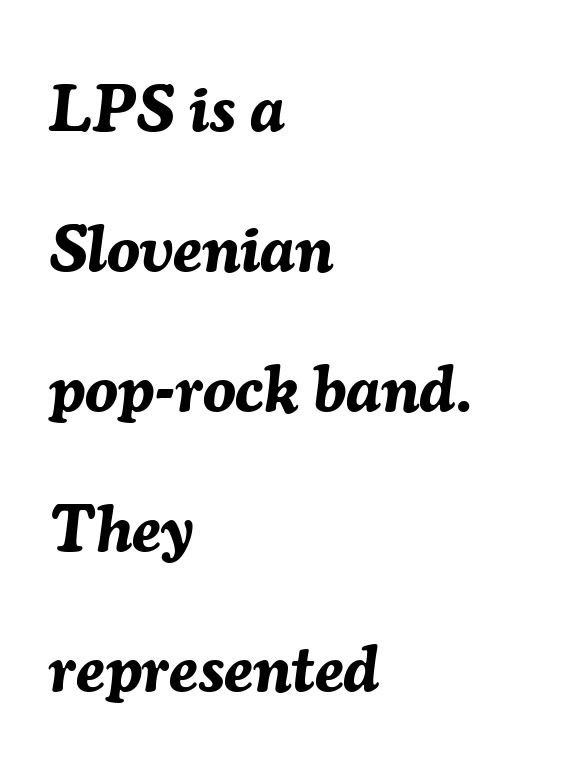
This sample uses an oblique cut, with every glyph tilted off the vertical. These lines carry a lot of weight — the face is fully bold. Rows of type keep a wide berth in the vertical direction. The rendering anchors every line to the left-hand side.
